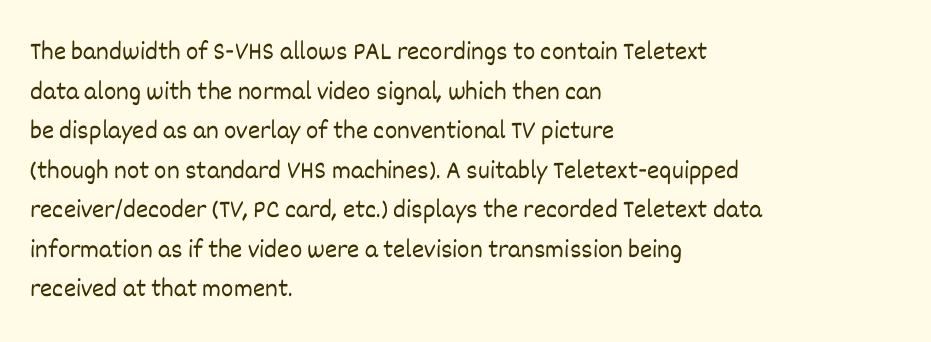
{"italic": "no", "bold": "no", "underline": "no", "align": "left", "line_spacing": "normal", "line_spacing_ratio": 1.52, "letter_spacing": "normal", "letter_spacing_em": 0.0, "glyph_px": 26}
